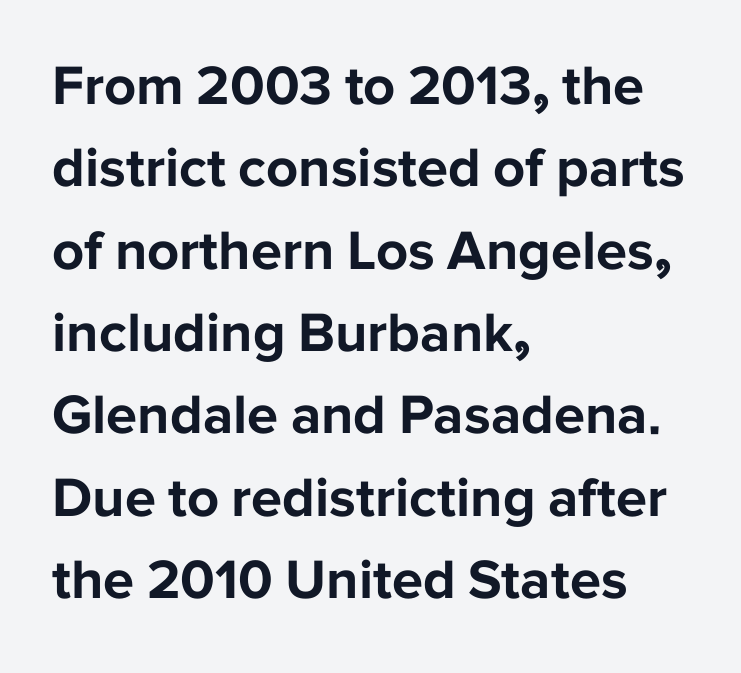
Q: Is the text bold? A: Yes.
Q: Is the text italic (slanted)? A: No, it is upright.
Q: Is the typeface a serif or a sans-serif typeface? A: Sans-serif.
Q: Is the text underlined? A: No.
Q: How is the paragraph aligned? A: Left-aligned.
Q: Is the spacing between letters normal or unusually wide? A: Normal.
Q: Is the spacing between lines tight, normal or loose? A: Normal.
Q: Width (condensed, normal, or wide)? A: Normal.
Q: Stroke contrast? A: Low.
Q: x-height? A: Medium.
Q: Monospaced? A: No.
